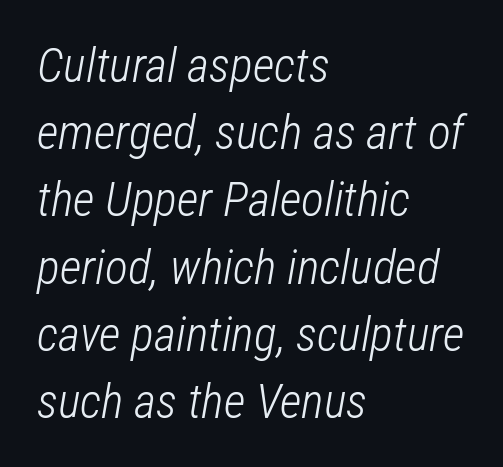
{"italic": "yes", "lean": "right", "slant_degrees": 12, "bold": "no", "weight": "light", "width": "condensed", "stroke_contrast": "low", "x_height": "medium", "monospaced": "no", "underline": "no", "align": "left", "line_spacing": "normal", "line_spacing_ratio": 1.4, "letter_spacing": "normal", "letter_spacing_em": 0.0, "glyph_px": 48}
